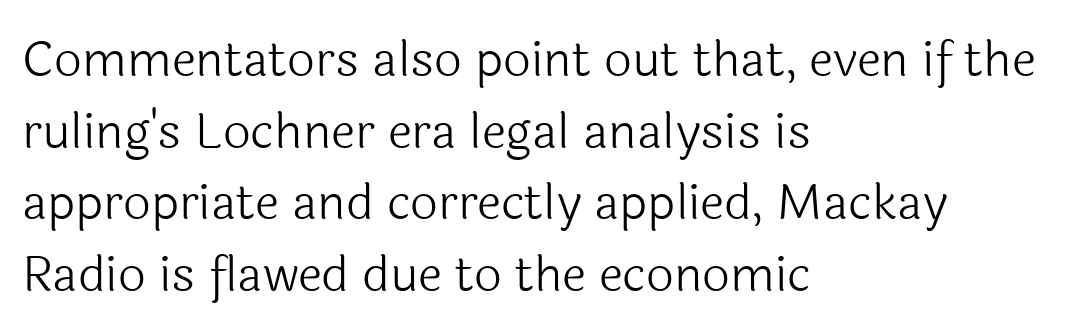
The image shows 49 px light sans-serif type, upright; set left-aligned, normal line spacing (1.46x), normal letter spacing, not underlined; a medium x-height.
